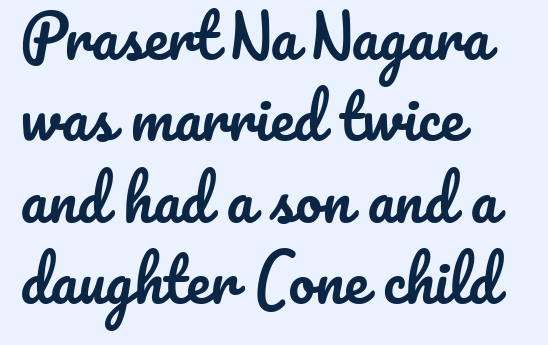
The image shows 59 px text type; set left-aligned, normal line spacing (1.38x), normal letter spacing, not underlined; low stroke contrast and a small x-height.
